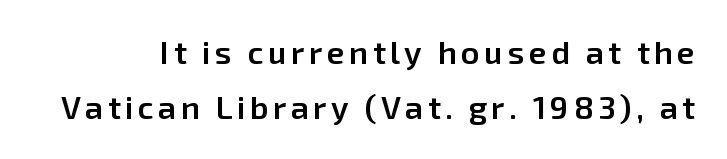
Q: Is the text bold? A: Semi-bold.
Q: Is the text italic (slanted)? A: No, it is upright.
Q: Is the typeface a serif or a sans-serif typeface? A: Sans-serif.
Q: Is the text underlined? A: No.
Q: Width (condensed, normal, or wide)? A: Normal.
Q: Stroke contrast? A: Low.
Q: x-height? A: Medium.
Q: Monospaced? A: No.
